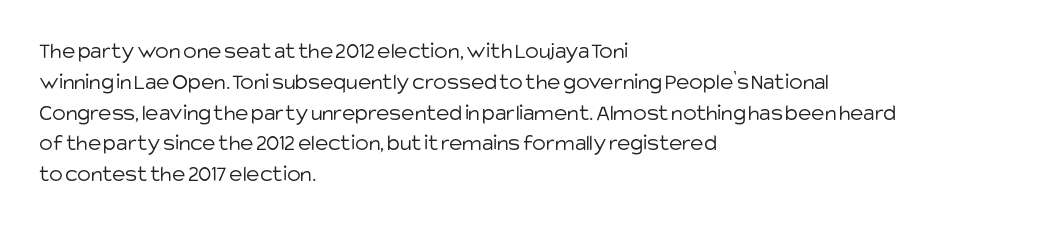
Q: Is the text bold? A: No.
Q: Is the text italic (slanted)? A: No, it is upright.
Q: Is the text underlined? A: No.
Q: How is the paragraph aligned? A: Left-aligned.
Q: Is the spacing between letters normal or unusually wide? A: Normal.
Q: Is the spacing between lines tight, normal or loose? A: Normal.
